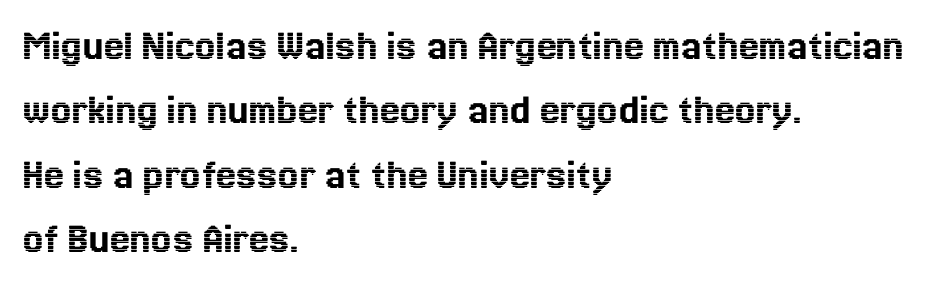
Q: Is the text italic (slanted)? A: No, it is upright.
Q: Is the text underlined? A: No.
Q: How is the paragraph aligned? A: Left-aligned.
Q: Is the spacing between letters normal or unusually wide? A: Normal.
Q: Is the spacing between lines tight, normal or loose? A: Normal.
Q: Width (condensed, normal, or wide)? A: Normal.
Q: x-height? A: Medium.
Q: Monospaced? A: No.
